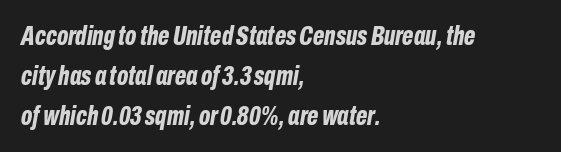
Descender tails drop into unmarked territory. Caption: multi-line text, flush left, ragged right. The vertical gap from one line to the next is medium. What stands out about the letter spacing? Nothing — it is the standard amount. An italicized treatment has been applied to the whole sample. What weight is shown? A full bold with thick strokes.
